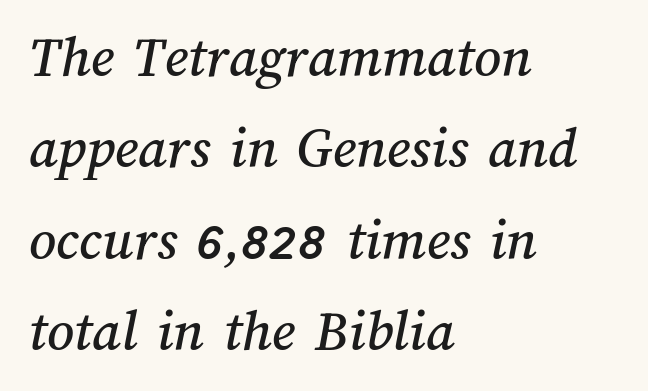
{"width": "normal", "stroke_contrast": "medium", "x_height": "medium", "monospaced": "no", "underline": "no", "align": "left", "line_spacing": "normal", "line_spacing_ratio": 1.55, "letter_spacing": "normal", "letter_spacing_em": 0.0, "glyph_px": 59}
